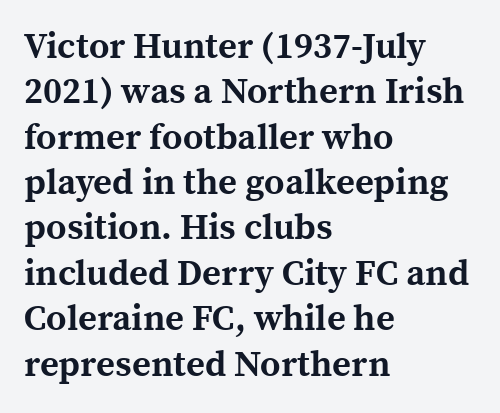
Any mark beneath the type? The region is blank. Nothing unusual about the tracking: characters are spaced as the font intends. Left-aligned paragraph, ragged on the right. The lines sit at an ordinary, default distance from one another. Note: serifs present on the glyphs. Spacing verdict: proportional, widths tailored to each character.
